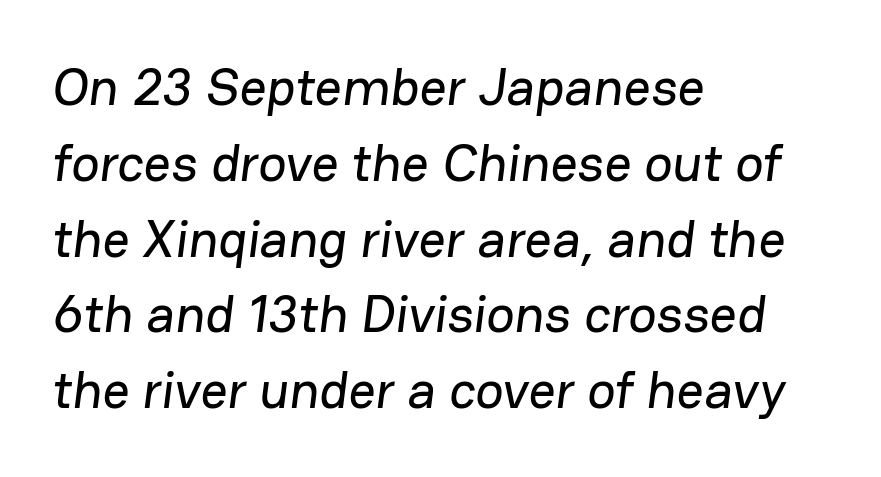
The image shows 53 px sans-serif type; set left-aligned, normal line spacing (1.43x), normal letter spacing, not underlined; low stroke contrast and a medium x-height.
